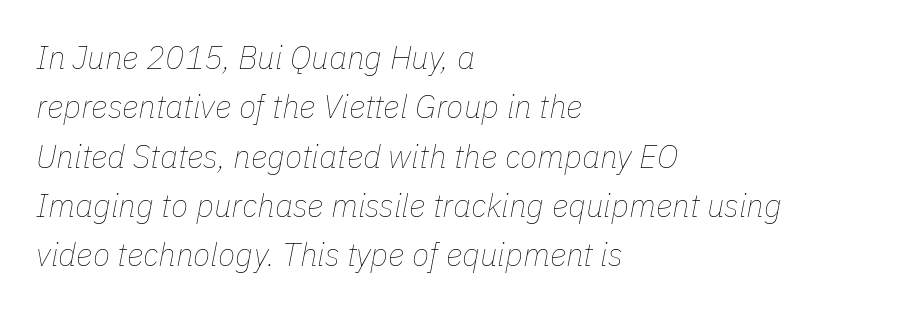
Q: Is the text bold? A: No.
Q: Is the text italic (slanted)? A: Yes, it leans right by about 11 degrees.
Q: Is the text underlined? A: No.
Q: How is the paragraph aligned? A: Left-aligned.
Q: Is the spacing between letters normal or unusually wide? A: Normal.
Q: Is the spacing between lines tight, normal or loose? A: Normal.
Q: Width (condensed, normal, or wide)? A: Normal.
Q: Stroke contrast? A: Low.
Q: x-height? A: Medium.
Q: Monospaced? A: No.
